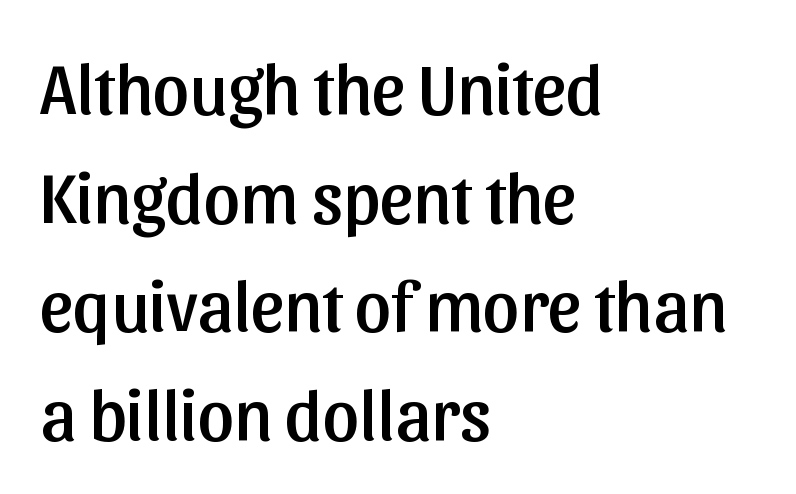
The image shows 72 px sans-serif type, upright; set left-aligned, normal line spacing (1.51x), normal letter spacing, not underlined; low stroke contrast and a medium x-height.
